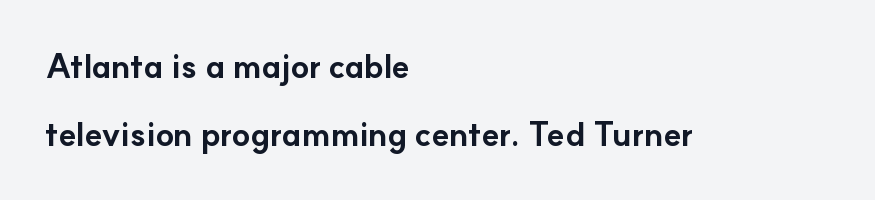
This is the regular roman posture of the typeface. Check where the strokes stop: nothing finishes them off — pure sans. Rows of type keep a wide berth in the vertical direction. Here the designer chose a conventional face with non-uniform glyph widths. Clear beneath every line of the passage.
